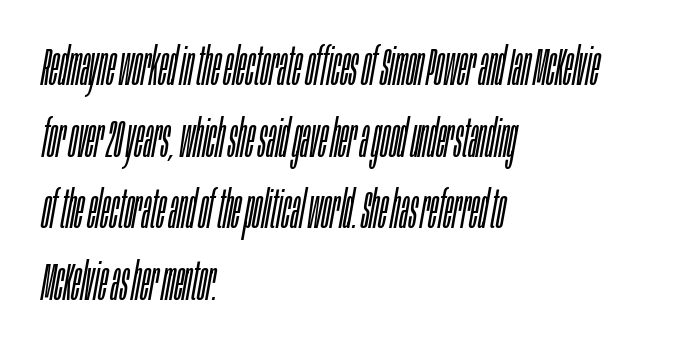
{"italic": "yes", "lean": "right", "slant_degrees": 10, "bold": "no", "weight": "light", "width": "condensed", "stroke_contrast": "low", "x_height": "large", "monospaced": "no", "underline": "no", "align": "left", "line_spacing": "normal", "line_spacing_ratio": 1.35, "letter_spacing": "normal", "letter_spacing_em": 0.0, "glyph_px": 53}
